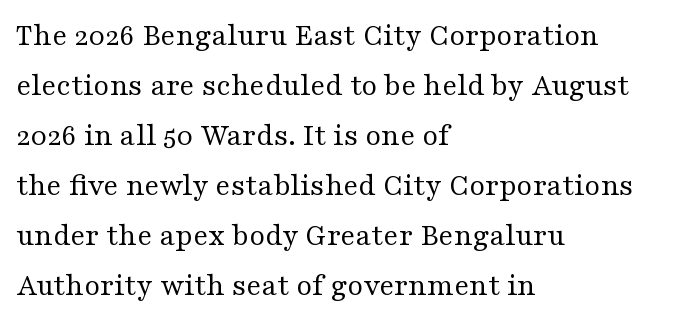
The passage shown stacks its lines at a standard gap. The tracking reads as untouched default to a designer's eye. Each letter keeps its own natural width here, so spacing adapts to shape. Beneath every word, the page is bare. Vertical strokes here are truly vertical.
